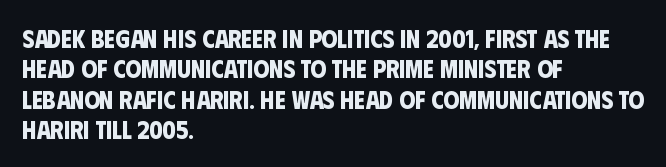
Q: Is the text bold? A: Yes.
Q: Is the text underlined? A: No.
Q: How is the paragraph aligned? A: Left-aligned.
Q: Is the spacing between letters normal or unusually wide? A: Normal.
